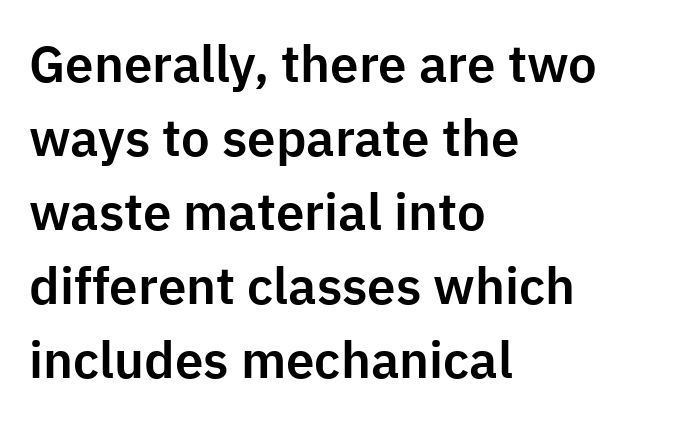
{"serif": "no", "italic": "no", "width": "normal", "stroke_contrast": "low", "x_height": "medium", "monospaced": "no", "underline": "no", "align": "left", "line_spacing": "normal", "line_spacing_ratio": 1.45, "letter_spacing": "normal", "letter_spacing_em": 0.0, "glyph_px": 51}
